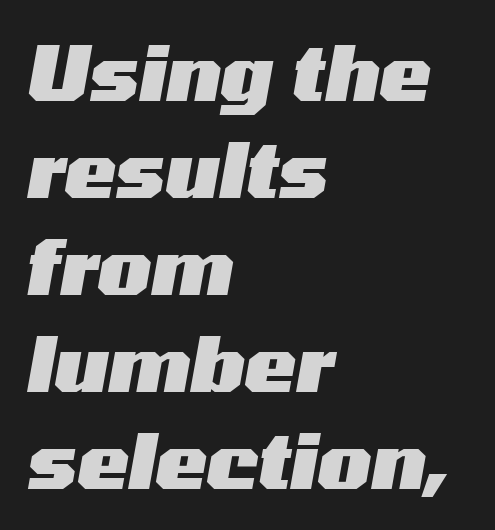
{"italic": "yes", "lean": "right", "slant_degrees": 10, "bold": "yes", "weight": "heavy", "width": "wide", "stroke_contrast": "medium", "x_height": "medium", "monospaced": "no", "underline": "no", "align": "left", "line_spacing": "normal", "line_spacing_ratio": 1.26, "letter_spacing": "normal", "letter_spacing_em": 0.0, "glyph_px": 77}
